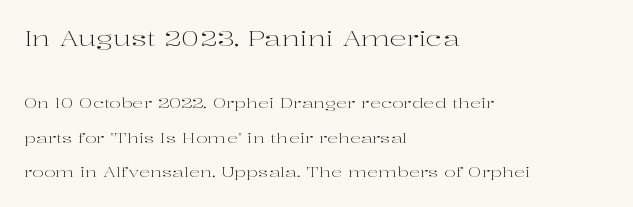
Compared with a centered layout, this one pins lines to the left instead. Each stroke keeps to a modest, everyday thickness or less. Beneath every word, the page is bare. Whoever set this made the first block the dominant, larger element.
